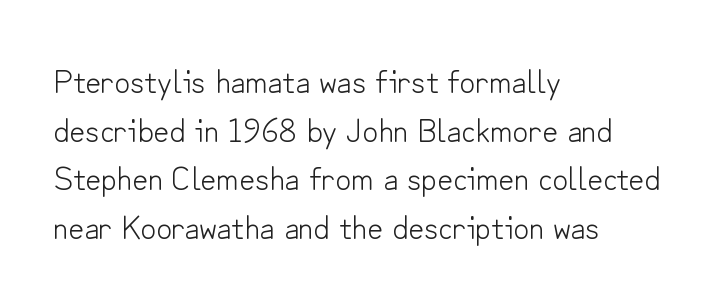
The image shows 34 px light sans-serif type, upright; set left-aligned, normal line spacing (1.43x), normal letter spacing, not underlined; low stroke contrast and a small x-height.
